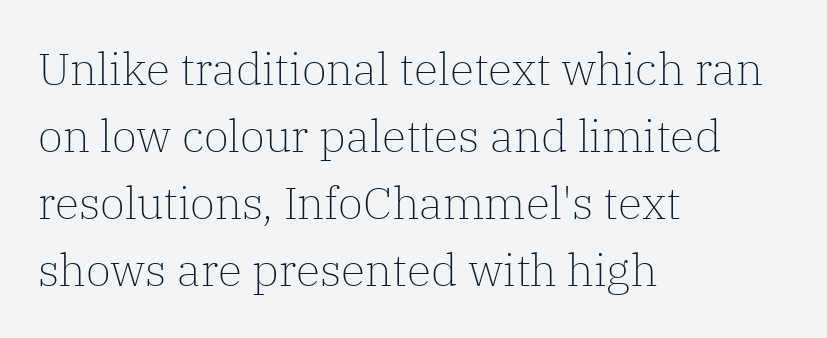
Q: Is the text bold? A: No.
Q: Is the text italic (slanted)? A: No, it is upright.
Q: Is the typeface a serif or a sans-serif typeface? A: Serif.
Q: Is the text underlined? A: No.
Q: How is the paragraph aligned? A: Left-aligned.
Q: Is the spacing between letters normal or unusually wide? A: Normal.
Q: Is the spacing between lines tight, normal or loose? A: Normal.
Q: Width (condensed, normal, or wide)? A: Normal.
Q: Stroke contrast? A: Low.
Q: x-height? A: Medium.
Q: Monospaced? A: No.
